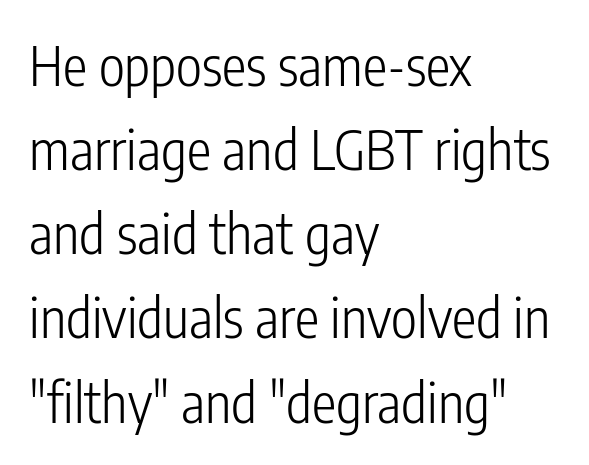
{"serif": "no", "italic": "no", "bold": "no", "weight": "light", "width": "condensed", "stroke_contrast": "low", "x_height": "medium", "monospaced": "no", "underline": "no", "align": "left", "line_spacing": "normal", "line_spacing_ratio": 1.53, "letter_spacing": "normal", "letter_spacing_em": 0.0, "glyph_px": 55}
